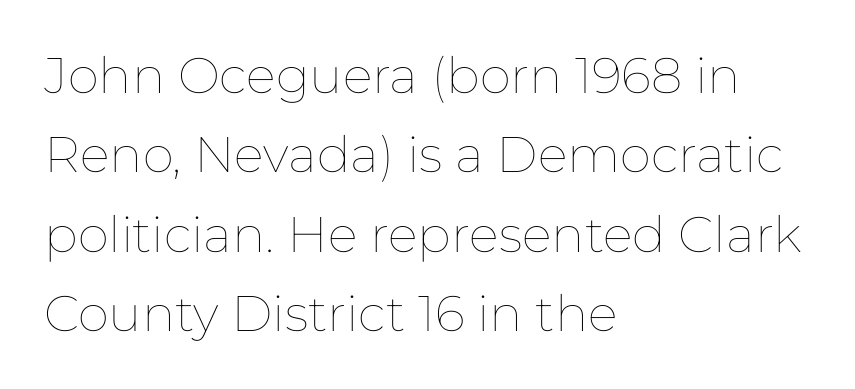
The image shows 50 px thin type, upright; set left-aligned, normal line spacing (1.59x), normal letter spacing, not underlined; low stroke contrast and a medium x-height.
